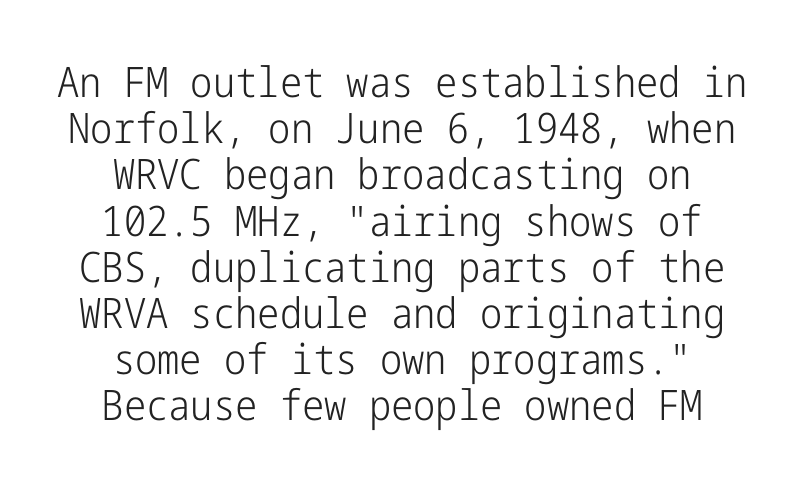
Q: Is the text bold? A: No.
Q: Is the text italic (slanted)? A: No, it is upright.
Q: Is the typeface a serif or a sans-serif typeface? A: Sans-serif.
Q: Is the text underlined? A: No.
Q: How is the paragraph aligned? A: Centered.
Q: Is the spacing between letters normal or unusually wide? A: Normal.
Q: Is the spacing between lines tight, normal or loose? A: Tight.
Q: Width (condensed, normal, or wide)? A: Condensed.
Q: Stroke contrast? A: Low.
Q: x-height? A: Medium.
